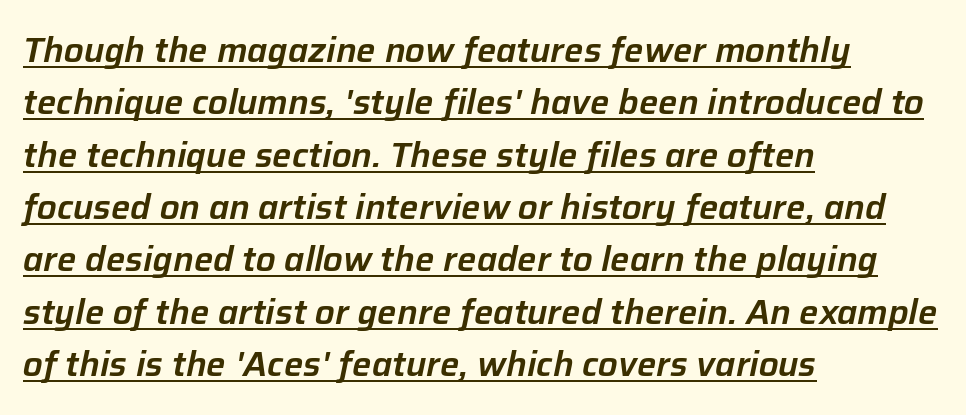
Q: Is the text italic (slanted)? A: Yes, it leans right by about 12 degrees.
Q: Is the text underlined? A: Yes.
Q: How is the paragraph aligned? A: Left-aligned.
Q: Is the spacing between letters normal or unusually wide? A: Normal.
Q: Is the spacing between lines tight, normal or loose? A: Normal.
Q: Width (condensed, normal, or wide)? A: Normal.
Q: Stroke contrast? A: Low.
Q: x-height? A: Medium.
Q: Monospaced? A: No.
